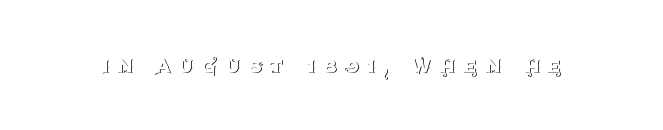
{"italic": "no", "bold": "no", "underline": "no", "letter_spacing": "wide", "letter_spacing_em": 0.34, "glyph_px": 24}
